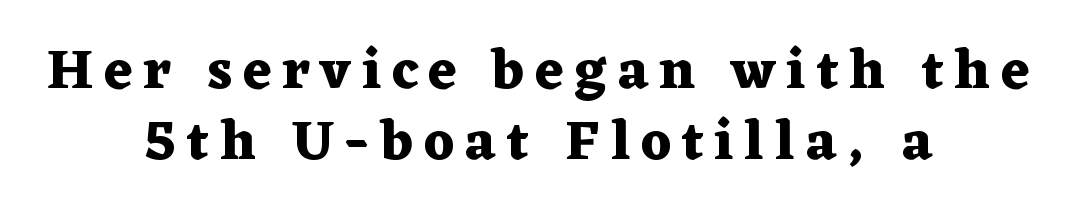
Q: Is the text bold? A: Yes.
Q: Is the text italic (slanted)? A: No, it is upright.
Q: Is the typeface a serif or a sans-serif typeface? A: Serif.
Q: Is the text underlined? A: No.
Q: How is the paragraph aligned? A: Centered.
Q: Is the spacing between lines tight, normal or loose? A: Normal.
Q: Width (condensed, normal, or wide)? A: Wide.
Q: Stroke contrast? A: Medium.
Q: x-height? A: Medium.
Q: Monospaced? A: No.
